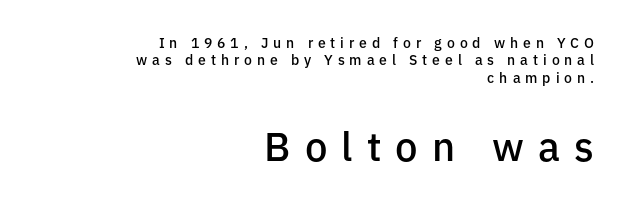
The image shows 40 px semibold sans-serif type, upright; set right-aligned, line spacing 1.24x, unusually wide letter spacing (+0.35 em), not underlined; the second (bottom) block is 2.86x larger; low stroke contrast and a medium x-height.
